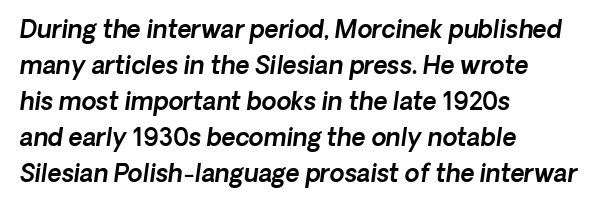
The image shows 24 px text type; set left-aligned, normal line spacing (1.5x), normal letter spacing, not underlined.
